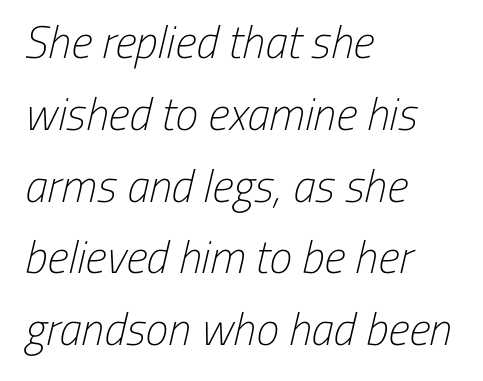
Unmarked baselines from the first word to the last. The letters sit at their default tracking, neither squeezed nor spread. These glyphs show unthickened strokes, regular width or finer. These lines are composed in type without serifs. Line beginnings align vertically; line endings do not. This sample has the flowing, uneven cadence of proportional lettering.
